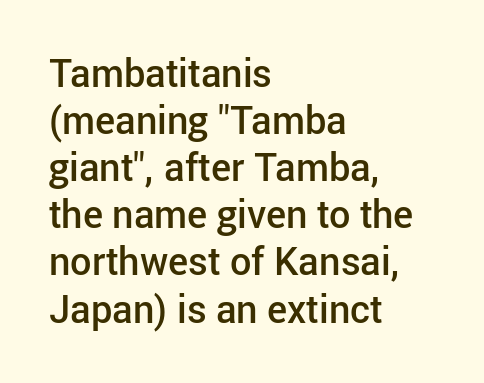
The image shows 38 px semibold sans-serif type, upright; set left-aligned, line spacing 1.24x, normal letter spacing, not underlined; low stroke contrast and a medium x-height.
